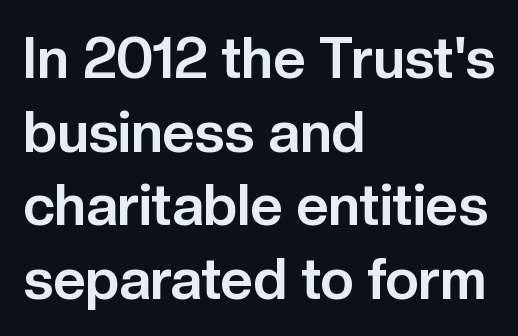
The image shows 57 px bold sans-serif type, upright; set left-aligned, normal line spacing (1.29x), normal letter spacing, not underlined; low stroke contrast and a medium x-height.
